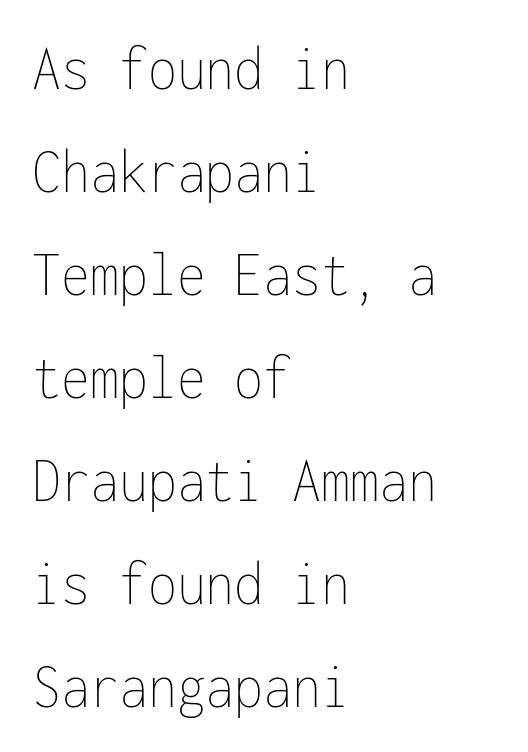
Q: Is the text bold? A: No.
Q: Is the text italic (slanted)? A: No, it is upright.
Q: Is the text underlined? A: No.
Q: How is the paragraph aligned? A: Left-aligned.
Q: Is the spacing between letters normal or unusually wide? A: Normal.
Q: Is the spacing between lines tight, normal or loose? A: Normal.
Q: Width (condensed, normal, or wide)? A: Condensed.
Q: Stroke contrast? A: Low.
Q: x-height? A: Medium.
Q: Monospaced? A: Yes.
